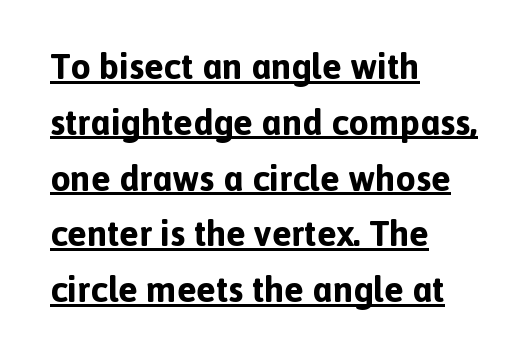
{"serif": "no", "italic": "no", "bold": "yes", "weight": "bold", "width": "normal", "x_height": "medium", "monospaced": "no", "underline": "yes", "align": "left", "line_spacing": "normal", "line_spacing_ratio": 1.55, "letter_spacing": "normal", "letter_spacing_em": 0.0, "glyph_px": 36}
